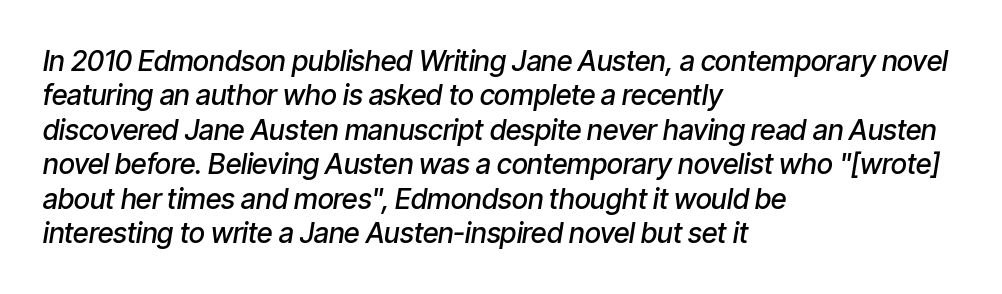
The image shows 28 px semibold, condensed type, italic (leaning right); set left-aligned, line spacing 1.23x, normal letter spacing, not underlined; low stroke contrast and a medium x-height.
